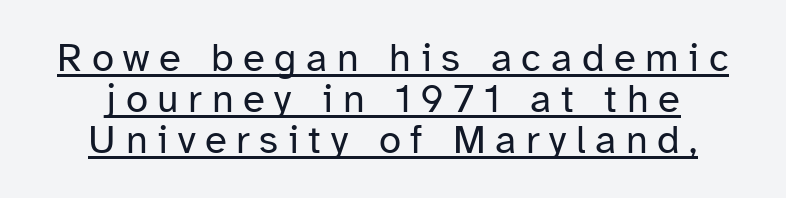
Q: Is the text bold? A: No.
Q: Is the text italic (slanted)? A: No, it is upright.
Q: Is the typeface a serif or a sans-serif typeface? A: Sans-serif.
Q: Is the text underlined? A: Yes.
Q: How is the paragraph aligned? A: Centered.
Q: Is the spacing between letters normal or unusually wide? A: Unusually wide.
Q: Is the spacing between lines tight, normal or loose? A: Tight.
Q: Width (condensed, normal, or wide)? A: Normal.
Q: Stroke contrast? A: Low.
Q: x-height? A: Medium.
Q: Monospaced? A: No.
